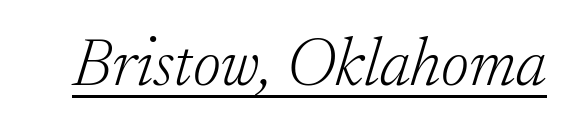
The image shows 68 px light serif type, italic (leaning right); set normal letter spacing, underlined; low stroke contrast and a small x-height.
